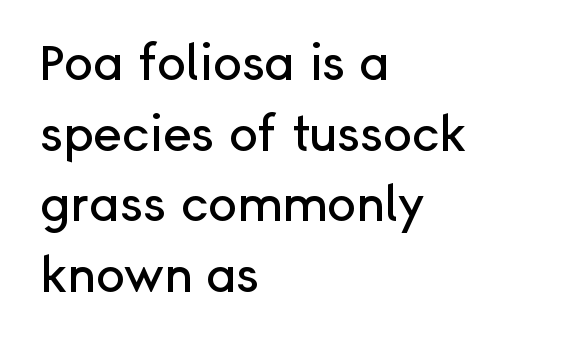
Descender tails drop into unmarked territory. The passage shown is typed in a proportional face where columns would drift. A typesetter would label this face a sans. Honestly, the letter spacing is just normal — you wouldn't notice it. When letters stand straight like this, we call the style roman or upright.
